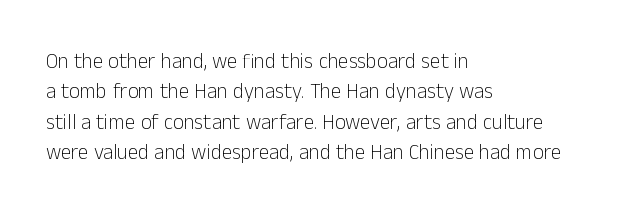
{"italic": "no", "bold": "no", "underline": "no", "align": "left", "line_spacing": "normal", "line_spacing_ratio": 1.45, "letter_spacing": "normal", "letter_spacing_em": 0.0, "glyph_px": 21}
